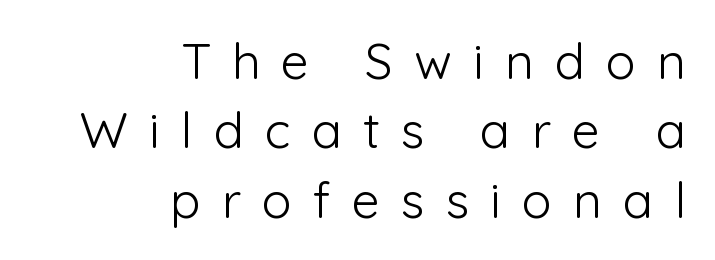
Reading down the column, the eye jumps a familiar distance to each next line. I'd call this a sans setting — the letters go barefoot. The font is comparable to plain body text, perhaps lighter. Italic? Not at all — the glyphs are vertical. These lines are set flush right with a ragged left edge. The glyphs are unaccompanied by any horizontal stroke below them.
